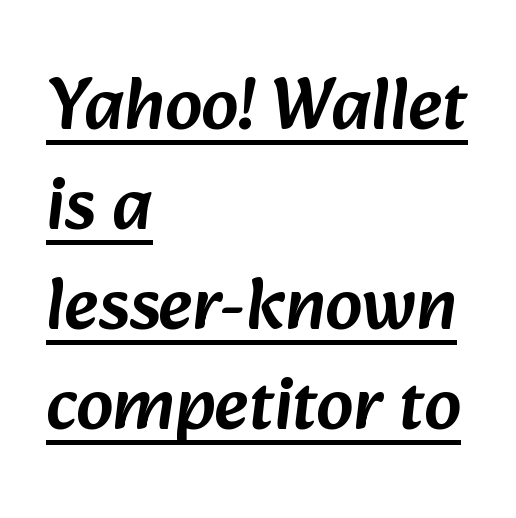
Default kerning and tracking; the words read as compact shapes. Students, observe: this is what conventionally led text looks like. Line beginnings align vertically; line endings do not. Varying glyph widths throughout — classic text-font behaviour.
